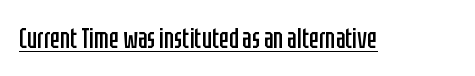
The image shows 29 px regular-weight, condensed sans-serif type, upright; set normal letter spacing, underlined; low stroke contrast and a large x-height.
